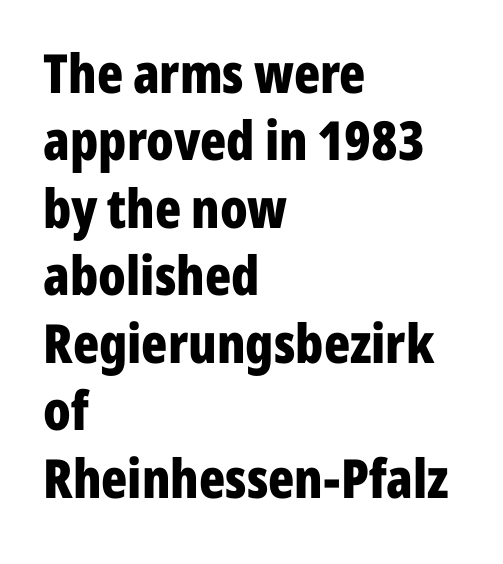
Q: Is the text bold? A: Yes.
Q: Is the text italic (slanted)? A: No, it is upright.
Q: Is the typeface a serif or a sans-serif typeface? A: Sans-serif.
Q: Is the text underlined? A: No.
Q: How is the paragraph aligned? A: Left-aligned.
Q: Is the spacing between letters normal or unusually wide? A: Normal.
Q: Is the spacing between lines tight, normal or loose? A: Normal.
Q: Width (condensed, normal, or wide)? A: Condensed.
Q: Stroke contrast? A: Low.
Q: x-height? A: Medium.
Q: Monospaced? A: No.
